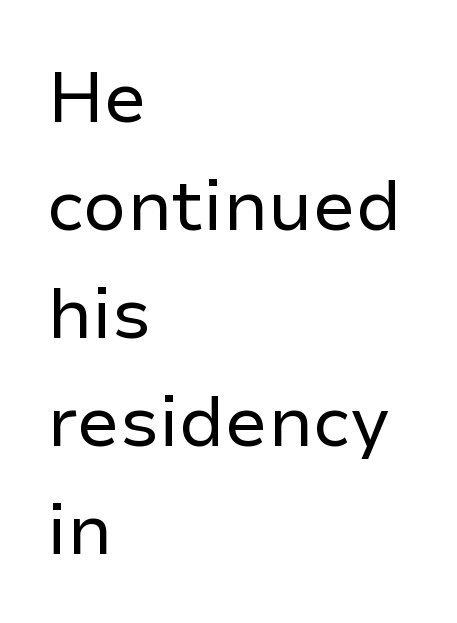
Q: Is the text bold? A: No.
Q: Is the text italic (slanted)? A: No, it is upright.
Q: Is the typeface a serif or a sans-serif typeface? A: Sans-serif.
Q: Is the text underlined? A: No.
Q: How is the paragraph aligned? A: Left-aligned.
Q: Is the spacing between letters normal or unusually wide? A: Normal.
Q: Is the spacing between lines tight, normal or loose? A: Normal.
Q: Width (condensed, normal, or wide)? A: Normal.
Q: Stroke contrast? A: Low.
Q: x-height? A: Medium.
Q: Monospaced? A: No.
